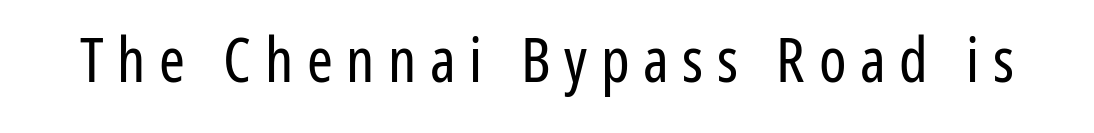
{"serif": "no", "italic": "no", "bold": "no", "weight": "regular", "width": "condensed", "stroke_contrast": "low", "x_height": "medium", "monospaced": "no", "underline": "no", "letter_spacing": "wide", "letter_spacing_em": 0.22, "glyph_px": 62}
